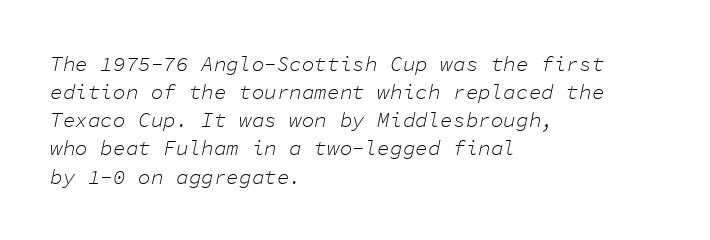
{"italic": "yes", "lean": "right", "slant_degrees": 11, "bold": "no", "underline": "no", "align": "left", "line_spacing": "normal", "line_spacing_ratio": 1.34, "letter_spacing": "normal", "letter_spacing_em": 0.0, "glyph_px": 21}
